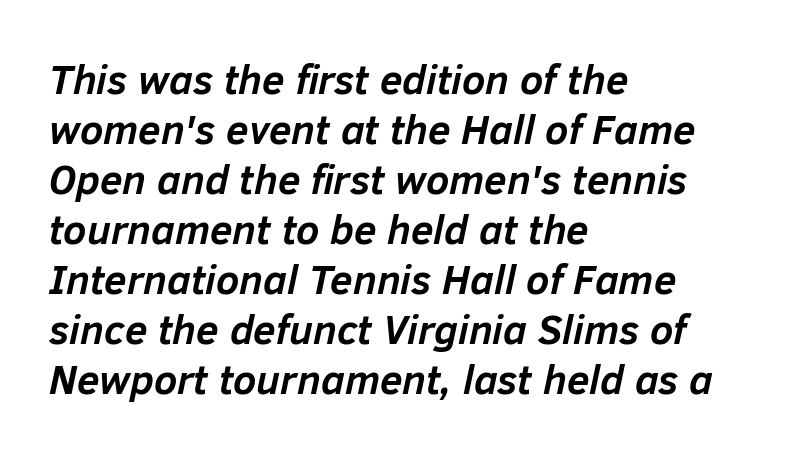
Q: Is the text bold? A: Yes.
Q: Is the text italic (slanted)? A: Yes, it leans right by about 12 degrees.
Q: Is the text underlined? A: No.
Q: How is the paragraph aligned? A: Left-aligned.
Q: Is the spacing between letters normal or unusually wide? A: Normal.
Q: Width (condensed, normal, or wide)? A: Normal.
Q: Stroke contrast? A: Low.
Q: x-height? A: Medium.
Q: Monospaced? A: No.
